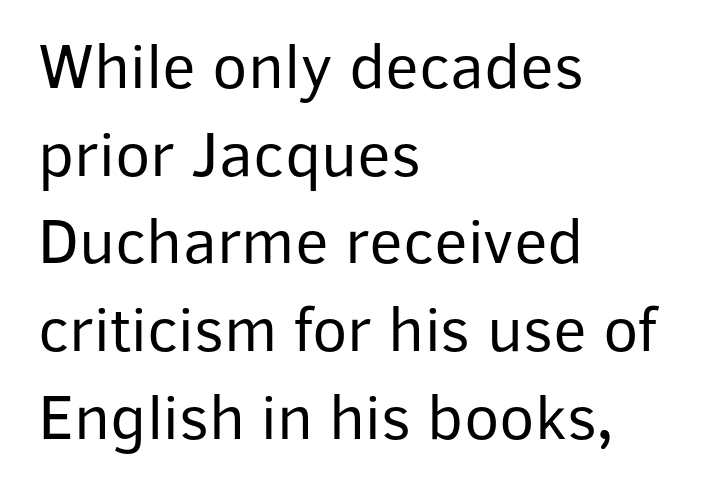
The image shows 65 px regular-weight sans-serif type, upright; set left-aligned, normal line spacing (1.35x), normal letter spacing, not underlined; low stroke contrast and a medium x-height.
